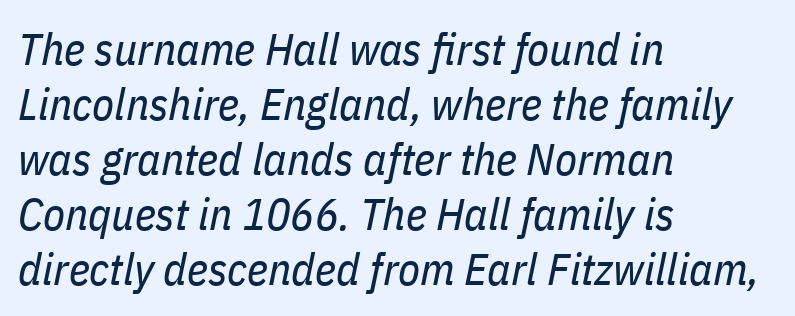
{"italic": "yes", "lean": "right", "slant_degrees": 11, "bold": "no", "weight": "regular", "width": "condensed", "stroke_contrast": "low", "x_height": "medium", "monospaced": "no", "underline": "no", "align": "left", "line_spacing_ratio": 1.22, "letter_spacing": "normal", "letter_spacing_em": 0.0, "glyph_px": 45}
